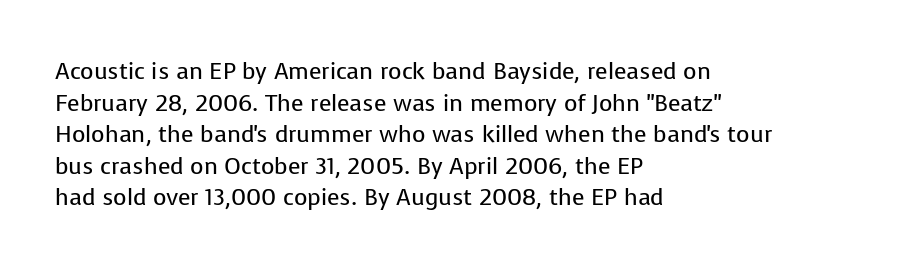
The image shows 23 px text type, upright; set left-aligned, normal line spacing (1.37x), normal letter spacing, not underlined.
